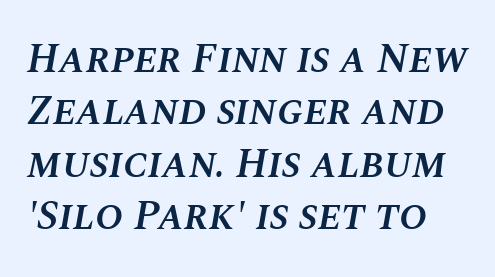
Q: Is the text bold? A: Semi-bold.
Q: Is the text italic (slanted)? A: Yes, it leans right by about 10 degrees.
Q: Is the text underlined? A: No.
Q: Is the spacing between letters normal or unusually wide? A: Normal.
Q: Is the spacing between lines tight, normal or loose? A: Normal.
Q: Width (condensed, normal, or wide)? A: Normal.
Q: Stroke contrast? A: Medium.
Q: x-height? A: Large.
Q: Monospaced? A: No.
